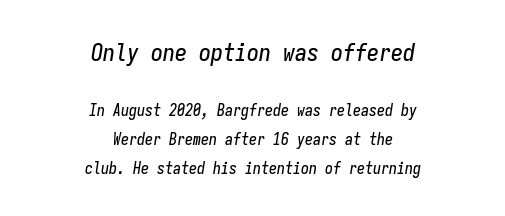
Tall strokes in this sample are angled rather than plumb. The gaps between neighbouring characters are ordinary and unremarkable. Rule under the text: the space is simply empty. The block sitting higher on the canvas is the one with enlarged characters.
